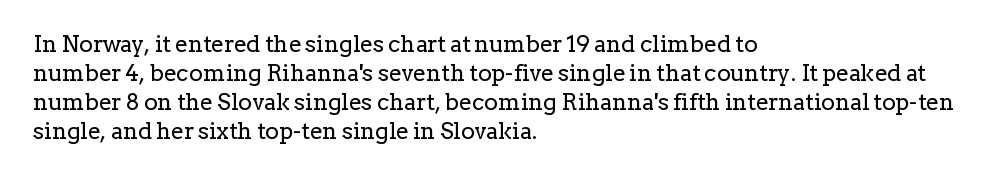
{"italic": "no", "bold": "no", "underline": "no", "align": "left", "line_spacing": "normal", "line_spacing_ratio": 1.26, "letter_spacing": "normal", "letter_spacing_em": 0.0, "glyph_px": 23}
